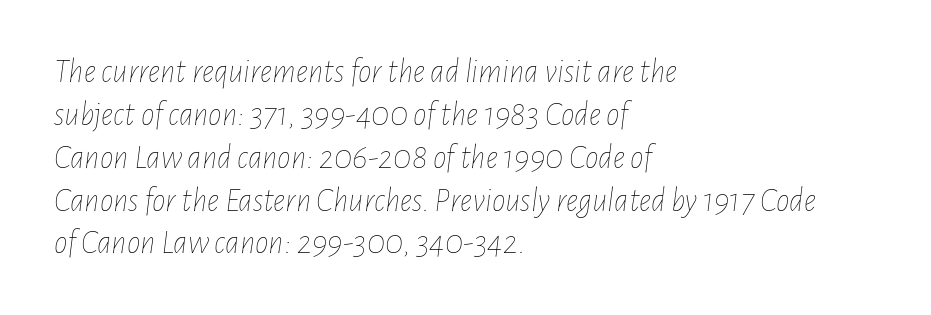
The image shows 34 px thin, condensed type, italic (leaning right); set left-aligned, normal line spacing (1.26x), normal letter spacing, not underlined; low stroke contrast and a medium x-height.
